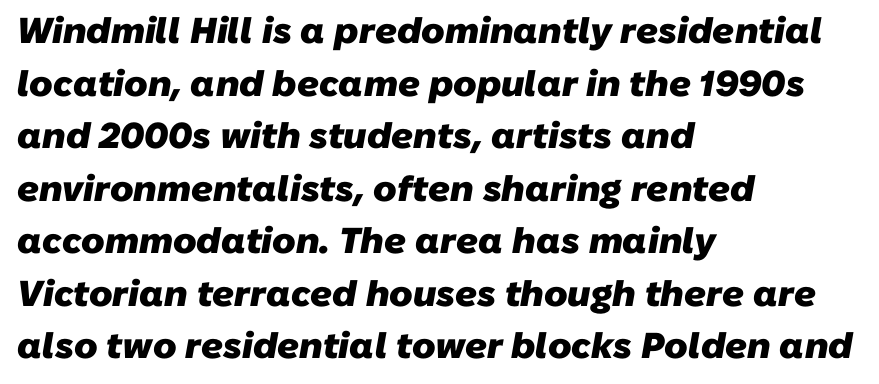
{"serif": "no", "bold": "yes", "weight": "heavy", "width": "normal", "stroke_contrast": "low", "x_height": "medium", "monospaced": "no", "underline": "no", "align": "left", "line_spacing": "normal", "line_spacing_ratio": 1.46, "letter_spacing": "normal", "letter_spacing_em": 0.0, "glyph_px": 36}
